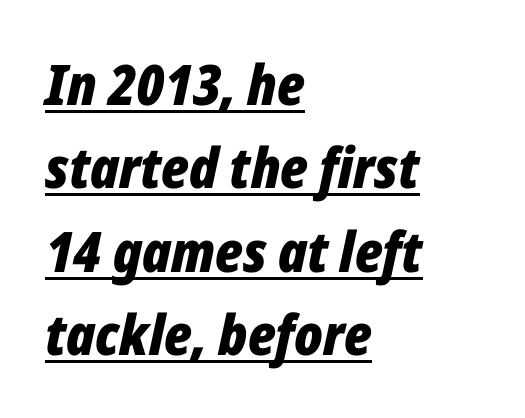
The image shows 56 px bold, condensed type, italic (leaning right); set left-aligned, normal line spacing (1.49x), normal letter spacing, underlined; low stroke contrast and a medium x-height.
